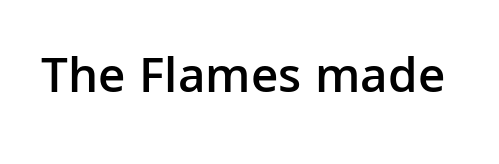
Q: Is the text bold? A: Semi-bold.
Q: Is the text italic (slanted)? A: No, it is upright.
Q: Is the typeface a serif or a sans-serif typeface? A: Sans-serif.
Q: Is the text underlined? A: No.
Q: Is the spacing between letters normal or unusually wide? A: Normal.
Q: Width (condensed, normal, or wide)? A: Normal.
Q: Stroke contrast? A: Low.
Q: x-height? A: Medium.
Q: Monospaced? A: No.
